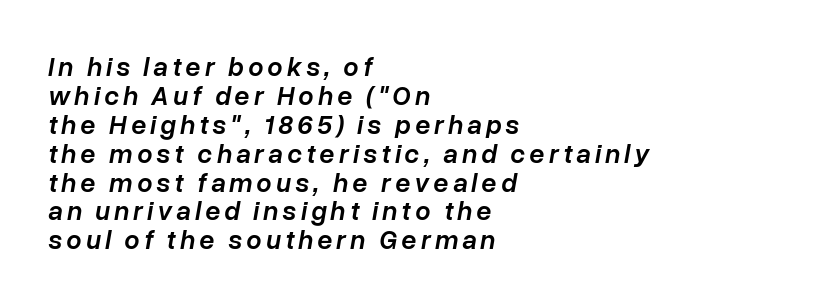
{"italic": "yes", "lean": "right", "slant_degrees": 10, "bold": "semi", "underline": "no", "align": "left", "line_spacing": "tight", "line_spacing_ratio": 1.07, "glyph_px": 27}
